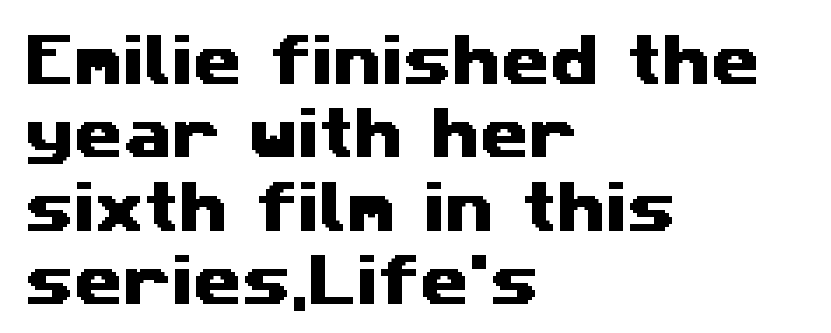
Tracking value appears to be zero — textbook default spacing. The block of text has a typical density, with ordinary space between rows. The rendering uses natural spacing where letterforms have individual widths. Underline: absent.
